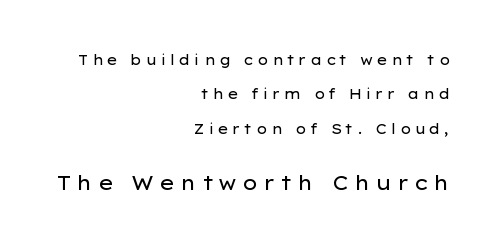
Q: Is the text bold? A: No.
Q: Is the text italic (slanted)? A: No, it is upright.
Q: Is the text underlined? A: No.
Q: How is the paragraph aligned? A: Right-aligned.
Q: Is the spacing between letters normal or unusually wide? A: Unusually wide.
Q: Is the spacing between lines tight, normal or loose? A: Loose.
Q: Which block of text is set in a larger size, the first (top) or the second (bottom)? A: The second (bottom) one.
